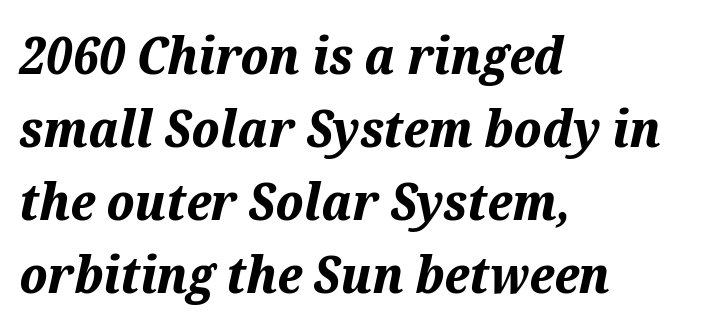
Q: Is the text bold? A: Yes.
Q: Is the text italic (slanted)? A: Yes, it leans right by about 12 degrees.
Q: Is the text underlined? A: No.
Q: How is the paragraph aligned? A: Left-aligned.
Q: Is the spacing between letters normal or unusually wide? A: Normal.
Q: Is the spacing between lines tight, normal or loose? A: Normal.
Q: Width (condensed, normal, or wide)? A: Normal.
Q: Stroke contrast? A: Medium.
Q: x-height? A: Medium.
Q: Monospaced? A: No.
